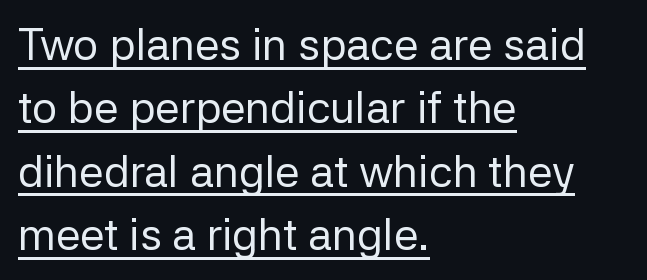
{"serif": "no", "italic": "no", "bold": "no", "weight": "regular", "width": "normal", "stroke_contrast": "low", "x_height": "medium", "monospaced": "no", "underline": "yes", "align": "left", "line_spacing": "normal", "line_spacing_ratio": 1.44, "letter_spacing": "normal", "letter_spacing_em": 0.0, "glyph_px": 44}
